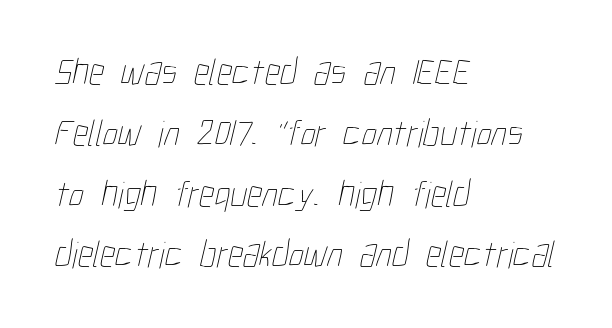
You could call the tracking neutral — neither tight nor loose. Character widths vary here, with narrow letters taking less room than wide ones. All the whitespace from short lines collects on the right. Type without underlining.
